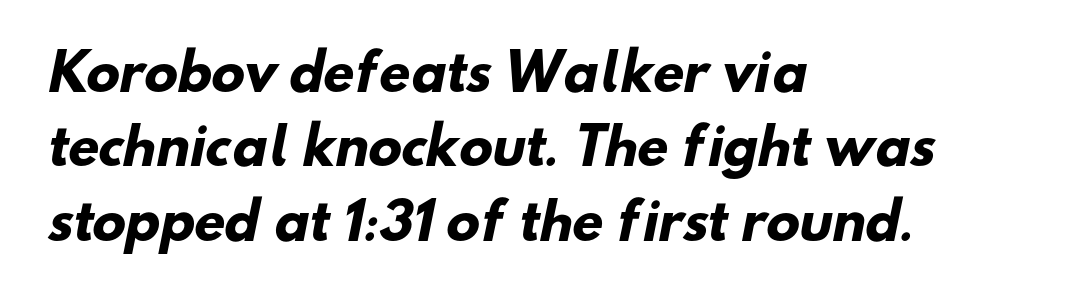
The image shows 50 px heavy sans-serif type; set left-aligned, normal line spacing (1.49x), normal letter spacing, not underlined; low stroke contrast and a small x-height.
